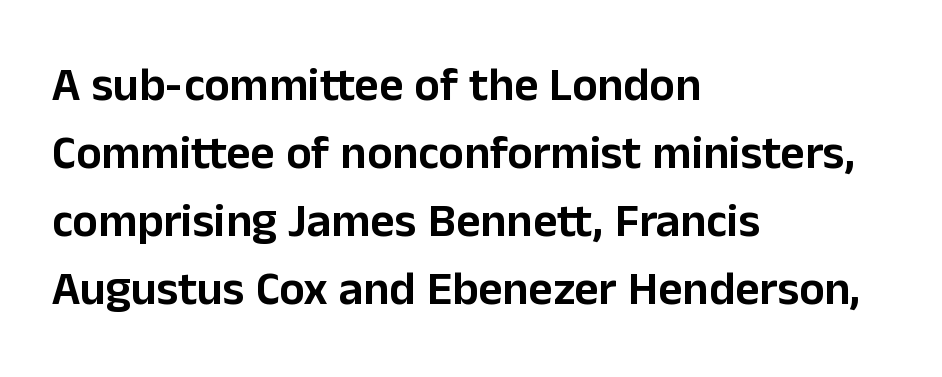
{"serif": "no", "italic": "no", "width": "normal", "stroke_contrast": "low", "x_height": "medium", "monospaced": "no", "underline": "no", "align": "left", "line_spacing": "normal", "line_spacing_ratio": 1.45, "letter_spacing": "normal", "letter_spacing_em": 0.0, "glyph_px": 47}
